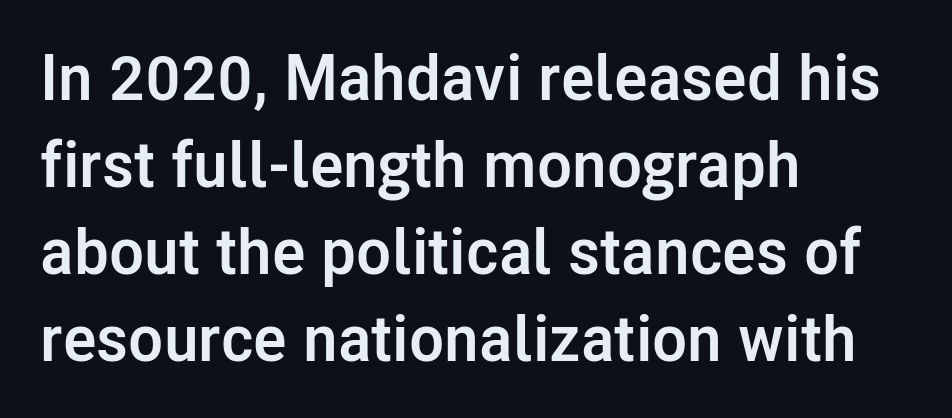
{"serif": "no", "italic": "no", "bold": "yes", "weight": "semibold", "width": "normal", "stroke_contrast": "low", "x_height": "medium", "monospaced": "no", "underline": "no", "align": "left", "line_spacing": "normal", "line_spacing_ratio": 1.36, "letter_spacing": "normal", "letter_spacing_em": 0.0, "glyph_px": 64}
